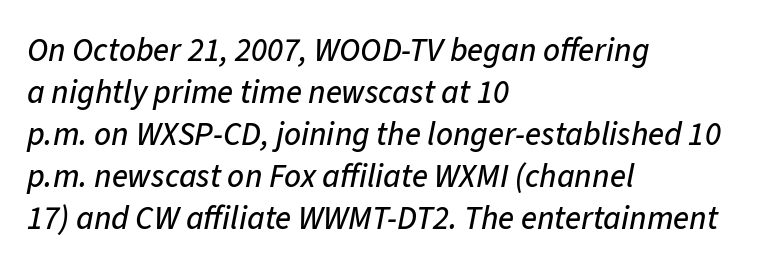
The image shows 33 px text type, italic (leaning right); set left-aligned, normal line spacing (1.27x), normal letter spacing, not underlined; low stroke contrast and a medium x-height.
